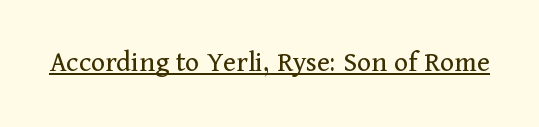
Q: Is the text bold? A: No.
Q: Is the text italic (slanted)? A: No, it is upright.
Q: Is the typeface a serif or a sans-serif typeface? A: Serif.
Q: Is the text underlined? A: Yes.
Q: Is the spacing between letters normal or unusually wide? A: Normal.
Q: Width (condensed, normal, or wide)? A: Normal.
Q: Stroke contrast? A: Medium.
Q: x-height? A: Medium.
Q: Monospaced? A: No.
